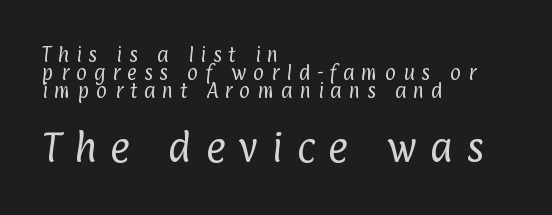
{"serif": "no", "bold": "no", "weight": "regular", "width": "condensed", "stroke_contrast": "low", "x_height": "medium", "monospaced": "no", "underline": "no", "align": "left", "line_spacing": "tight", "line_spacing_ratio": 1.06, "letter_spacing": "wide", "letter_spacing_em": 0.4, "larger_block": "second", "size_ratio": 2.0, "glyph_px": 34}
